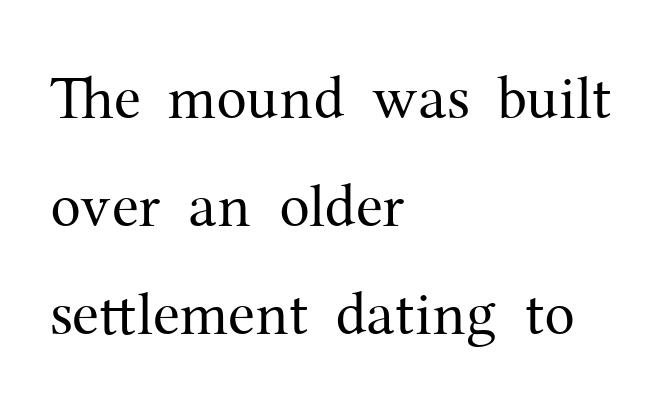
No heavy texture on the line: the type isn't bold. The face used here is seriffed, in the tradition of book romans. Proportional: the letters do not fall into vertical columns. A clean baseline with only descenders dipping below it. The horizontal fit of the characters is conventional and even. Posture: vertical.
